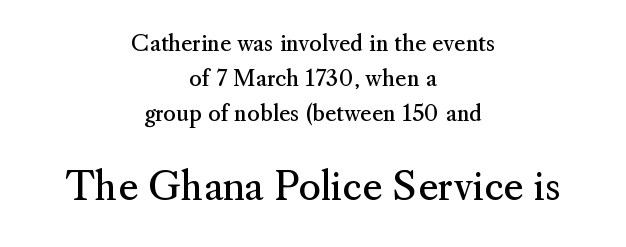
The image shows 38 px regular-weight serif type, upright; set centered, normal line spacing (1.6x), normal letter spacing, not underlined; the second (bottom) block is 1.73x larger; medium stroke contrast and a small x-height.
